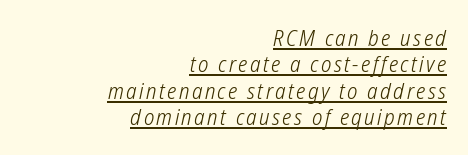
The image shows 22 px text type; set right-aligned, line spacing 1.2x, underlined.
